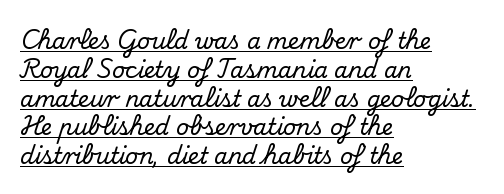
Q: Is the text italic (slanted)? A: Yes.
Q: Is the text underlined? A: Yes.
Q: How is the paragraph aligned? A: Left-aligned.
Q: Is the spacing between letters normal or unusually wide? A: Normal.
Q: Is the spacing between lines tight, normal or loose? A: Normal.
